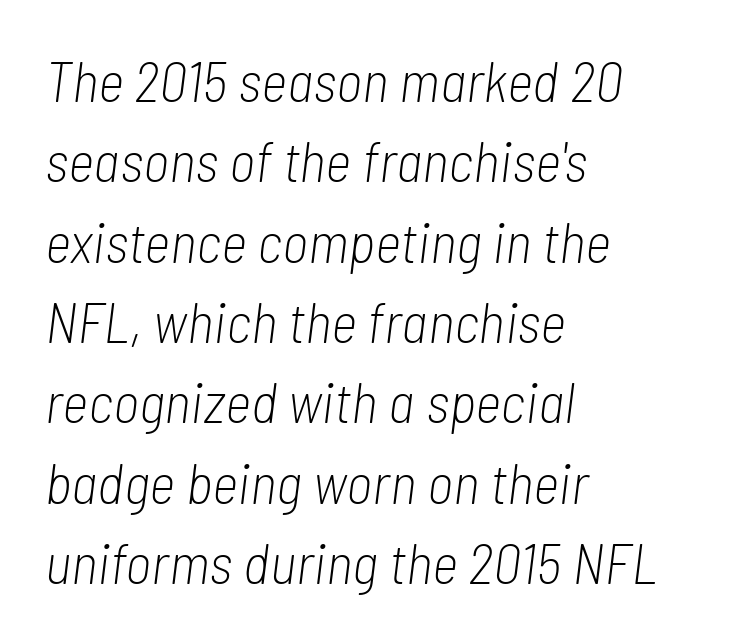
Glance below the letters and you will spot only blank space. This sample keeps an unexceptional amount of space between lines. Does the lettering tilt? It does — this is italic. Line beginnings align vertically; line endings do not.
